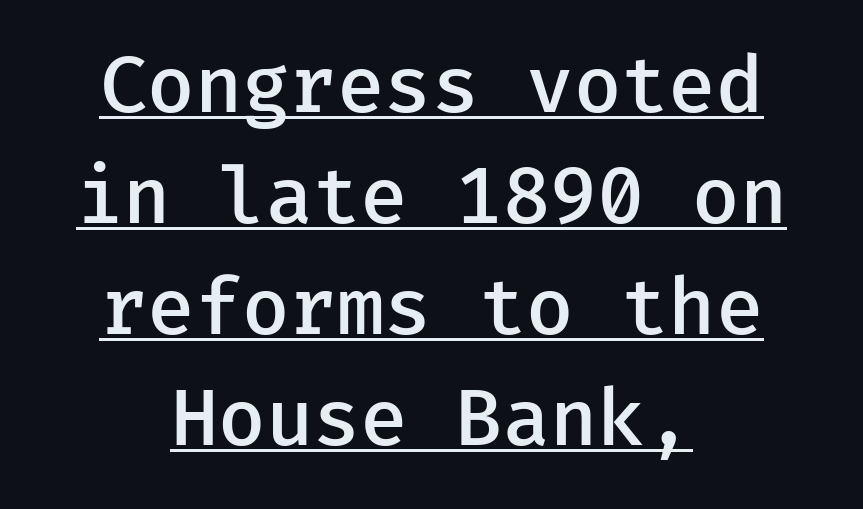
The image shows 77 px semibold sans-serif type, upright; set centered, normal line spacing (1.44x), normal letter spacing, underlined; low stroke contrast and a medium x-height.
